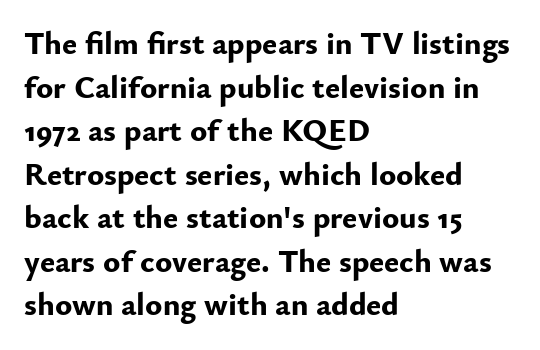
The image shows 32 px bold sans-serif type, upright; set left-aligned, normal line spacing (1.36x), normal letter spacing, not underlined; low stroke contrast and a small x-height.
